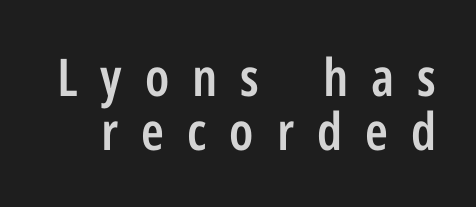
The rendering uses natural spacing where letterforms have individual widths. Loose tracking; the words dissolve into strings of separated letters. The words here are not underlined. Stems and bowls a touch heavier than normal — semibold. This sample trades vertical openness for compactness between lines. If you drew a line through each stem, it would be perfectly vertical.
